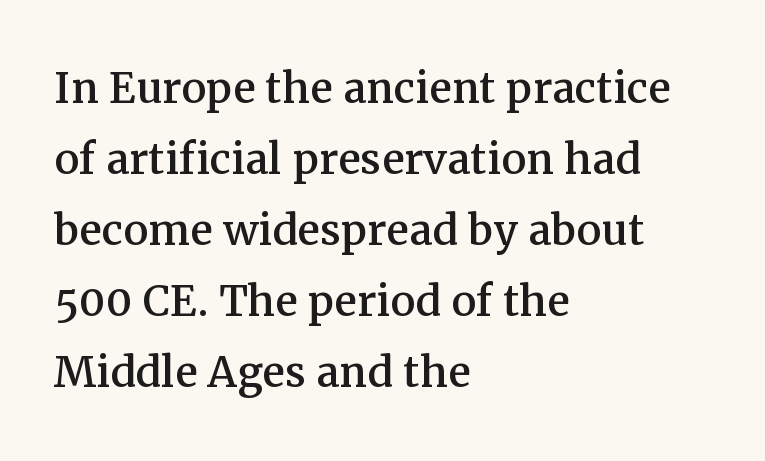
No italicization has been applied; the sample stays upright. The text was rendered using a seriffed face with decorative stroke endings. Does the leading feel generous? No, just average. Looks like regular typesetting: each glyph gets only the width it needs. The letterforms sit shoulder to shoulder at normal distance.
